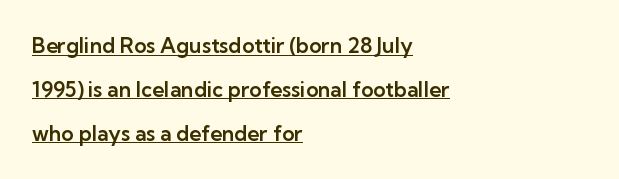
Q: Is the text italic (slanted)? A: No, it is upright.
Q: Is the text underlined? A: Yes.
Q: How is the paragraph aligned? A: Left-aligned.
Q: Is the spacing between letters normal or unusually wide? A: Normal.
Q: Is the spacing between lines tight, normal or loose? A: Loose.
